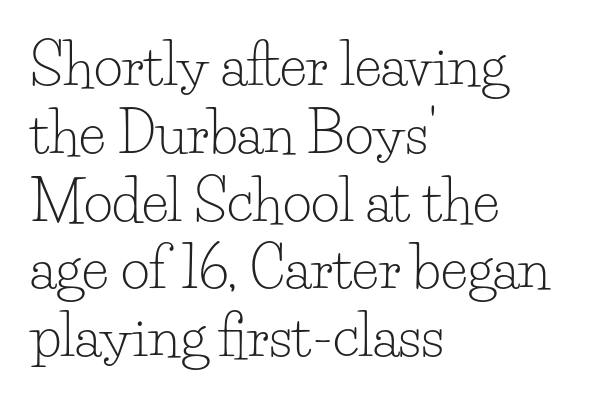
The image shows 56 px light serif type, upright; set left-aligned, line spacing 1.21x, normal letter spacing, not underlined; low stroke contrast and a small x-height.
